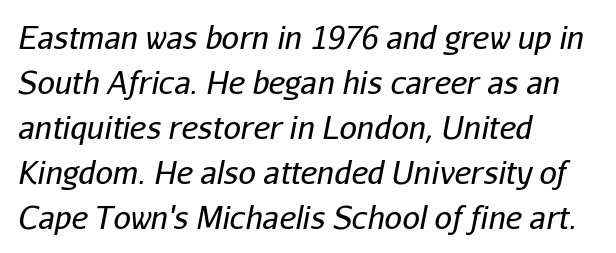
Q: Is the text bold? A: No.
Q: Is the text italic (slanted)? A: Yes, it leans right by about 11 degrees.
Q: Is the text underlined? A: No.
Q: How is the paragraph aligned? A: Left-aligned.
Q: Is the spacing between letters normal or unusually wide? A: Normal.
Q: Is the spacing between lines tight, normal or loose? A: Normal.
Q: Width (condensed, normal, or wide)? A: Normal.
Q: Stroke contrast? A: Low.
Q: x-height? A: Medium.
Q: Monospaced? A: No.
